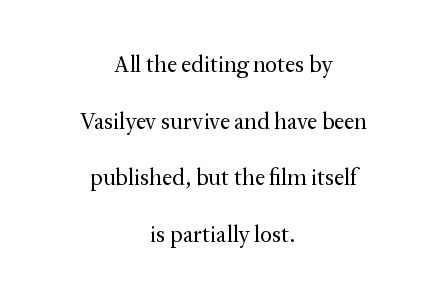
Q: Is the text bold? A: No.
Q: Is the text italic (slanted)? A: No, it is upright.
Q: Is the text underlined? A: No.
Q: How is the paragraph aligned? A: Centered.
Q: Is the spacing between letters normal or unusually wide? A: Normal.
Q: Is the spacing between lines tight, normal or loose? A: Loose.
